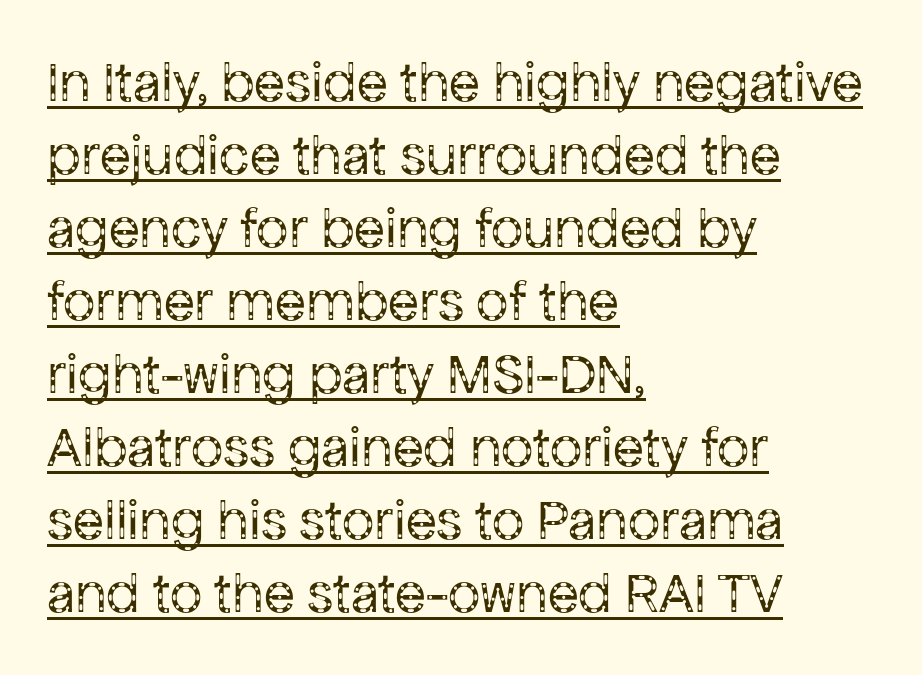
Q: Is the text bold? A: No.
Q: Is the text italic (slanted)? A: No, it is upright.
Q: Is the typeface a serif or a sans-serif typeface? A: Sans-serif.
Q: Is the text underlined? A: Yes.
Q: How is the paragraph aligned? A: Left-aligned.
Q: Is the spacing between letters normal or unusually wide? A: Normal.
Q: Is the spacing between lines tight, normal or loose? A: Normal.
Q: Width (condensed, normal, or wide)? A: Normal.
Q: Stroke contrast? A: Low.
Q: x-height? A: Medium.
Q: Monospaced? A: No.
